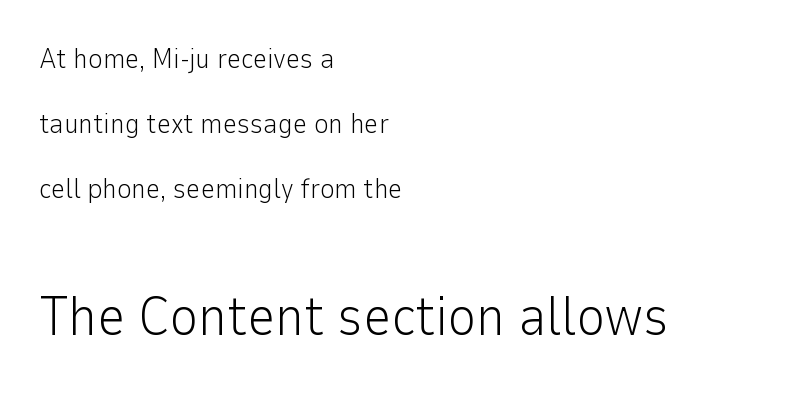
{"serif": "no", "italic": "no", "bold": "no", "weight": "light", "width": "normal", "stroke_contrast": "low", "x_height": "medium", "monospaced": "no", "underline": "no", "align": "left", "line_spacing": "loose", "line_spacing_ratio": 2.33, "letter_spacing": "normal", "letter_spacing_em": 0.0, "larger_block": "second", "size_ratio": 1.96, "glyph_px": 55}
